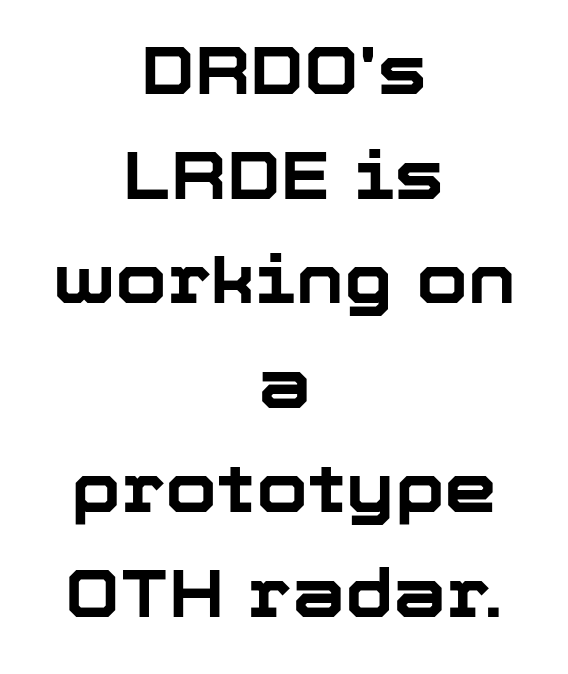
The image shows 67 px bold sans-serif type, upright; set centered, normal line spacing (1.56x), normal letter spacing, not underlined; low stroke contrast and a medium x-height.
